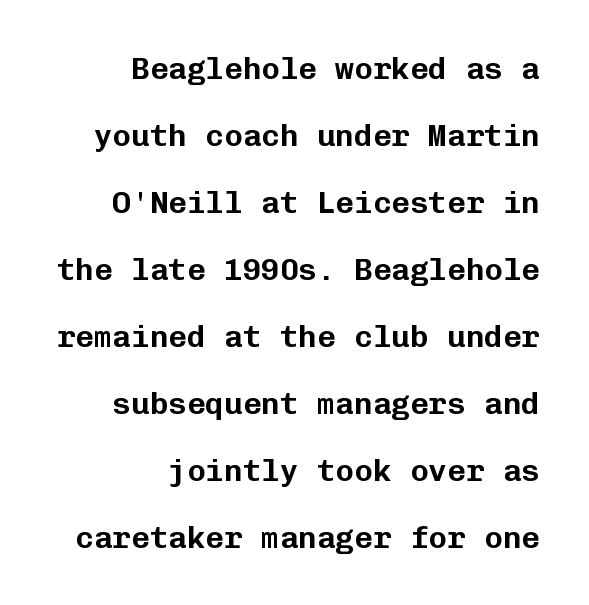
The face used here is rendered with its standard letterfit. Regarding leading, the lines here are spaced well apart. These lines were composed using upright roman letters. These lines stack with their right ends in a neat column.
